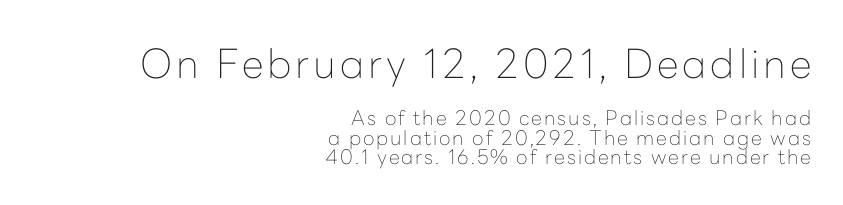
Q: Is the text bold? A: No.
Q: Is the text italic (slanted)? A: No, it is upright.
Q: Is the typeface a serif or a sans-serif typeface? A: Sans-serif.
Q: Is the text underlined? A: No.
Q: How is the paragraph aligned? A: Right-aligned.
Q: Is the spacing between lines tight, normal or loose? A: Tight.
Q: Which block of text is set in a larger size, the first (top) or the second (bottom)? A: The first (top) one.
Q: Width (condensed, normal, or wide)? A: Normal.
Q: Stroke contrast? A: Low.
Q: x-height? A: Medium.
Q: Monospaced? A: No.
